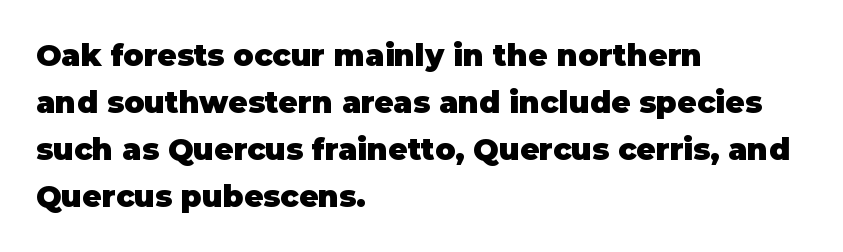
Q: Is the text bold? A: Yes.
Q: Is the text italic (slanted)? A: No, it is upright.
Q: Is the typeface a serif or a sans-serif typeface? A: Sans-serif.
Q: Is the text underlined? A: No.
Q: How is the paragraph aligned? A: Left-aligned.
Q: Is the spacing between letters normal or unusually wide? A: Normal.
Q: Is the spacing between lines tight, normal or loose? A: Normal.
Q: Width (condensed, normal, or wide)? A: Normal.
Q: Stroke contrast? A: Low.
Q: x-height? A: Large.
Q: Monospaced? A: No.
